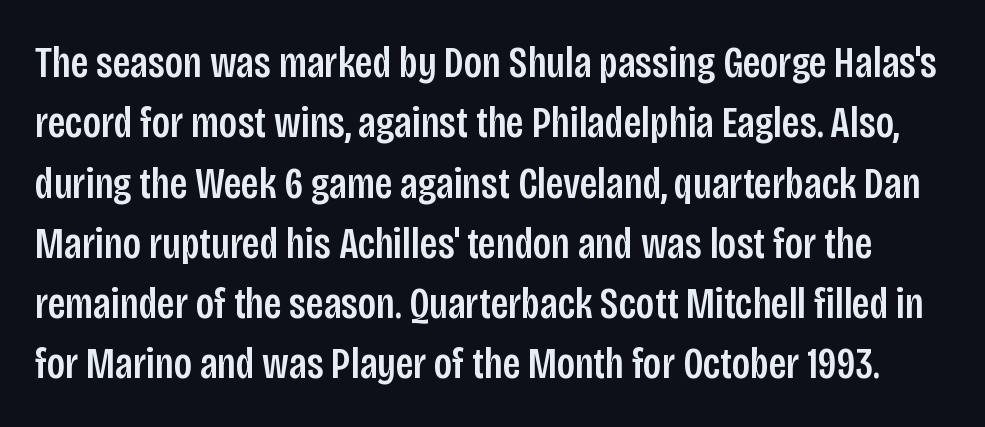
Q: Is the text italic (slanted)? A: No, it is upright.
Q: Is the typeface a serif or a sans-serif typeface? A: Sans-serif.
Q: Is the text underlined? A: No.
Q: Is the spacing between letters normal or unusually wide? A: Normal.
Q: Is the spacing between lines tight, normal or loose? A: Normal.
Q: Width (condensed, normal, or wide)? A: Condensed.
Q: Stroke contrast? A: Low.
Q: x-height? A: Large.
Q: Monospaced? A: No.
